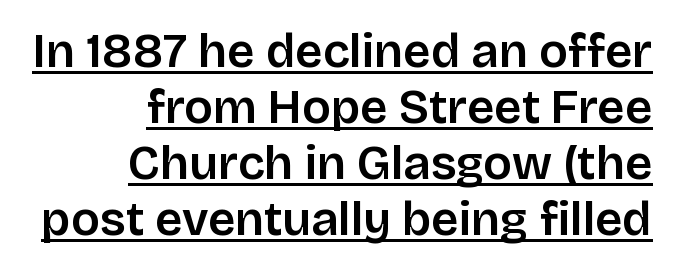
The image shows 48 px semibold sans-serif type, upright; set right-aligned, line spacing 1.17x, normal letter spacing, underlined; low stroke contrast and a large x-height.
